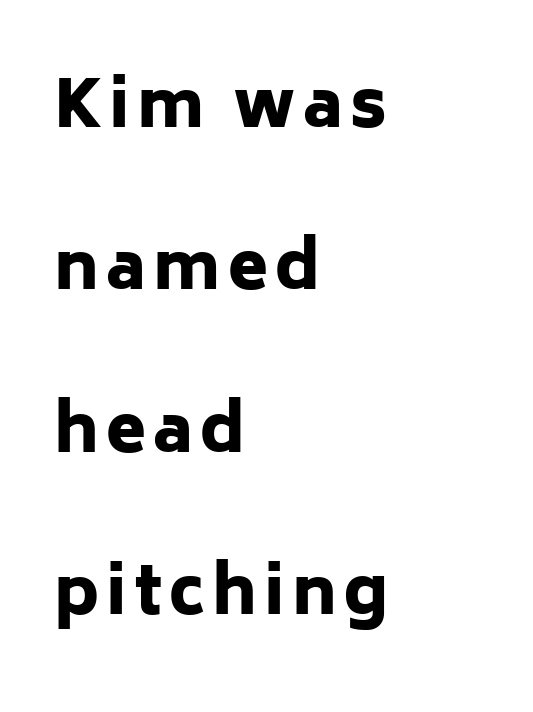
Q: Is the text bold? A: Yes.
Q: Is the text italic (slanted)? A: No, it is upright.
Q: Is the typeface a serif or a sans-serif typeface? A: Sans-serif.
Q: Is the text underlined? A: No.
Q: How is the paragraph aligned? A: Left-aligned.
Q: Is the spacing between lines tight, normal or loose? A: Loose.
Q: Width (condensed, normal, or wide)? A: Normal.
Q: Stroke contrast? A: Low.
Q: x-height? A: Medium.
Q: Monospaced? A: No.
